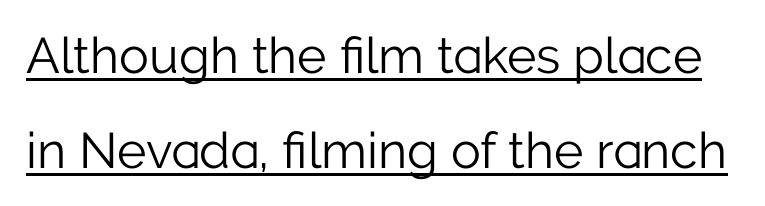
Classification — sans serif. A typographer would call this underscored text. The face used here is proportionally spaced, like ordinary book or web type. The letters look calm and open, with moderate or lighter stems. When letters stand straight like this, we call the style roman or upright. No extra tracking has been applied to these lines.
